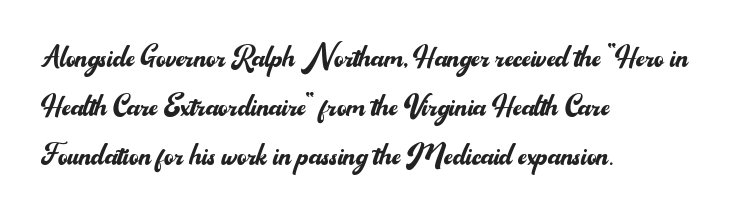
The image shows 37 px regular-weight sans-serif type; set left-aligned, normal line spacing (1.33x), normal letter spacing, not underlined; medium stroke contrast and a small x-height.
